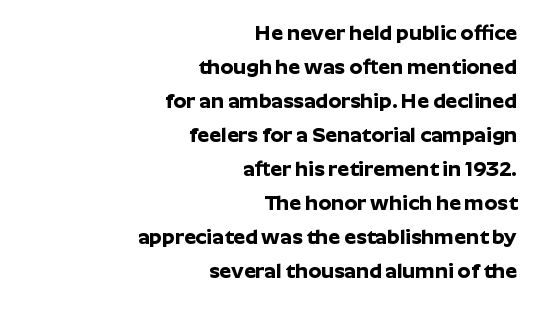
The image shows 21 px bold type, upright; set right-aligned, normal line spacing (1.62x), normal letter spacing, not underlined.
